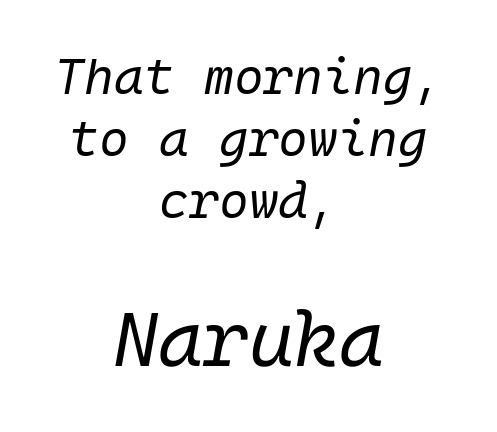
{"italic": "yes", "lean": "right", "slant_degrees": 10, "bold": "no", "weight": "regular", "width": "normal", "stroke_contrast": "low", "x_height": "medium", "underline": "no", "align": "center", "line_spacing_ratio": 1.22, "letter_spacing": "normal", "letter_spacing_em": 0.0, "larger_block": "second", "size_ratio": 1.51, "glyph_px": 77}
